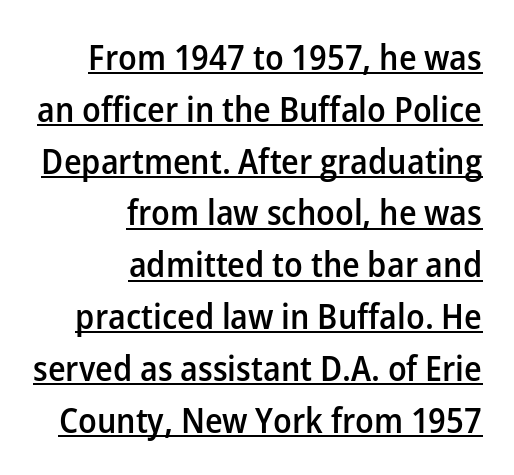
The tracking reads as untouched default to a designer's eye. The glyphs have the mass of a demibold cut, below bold. The type family on display is of the sans-serif kind. The rendering uses natural spacing where letterforms have individual widths. Vertically, the passage feels balanced, rows spaced as you'd expect. Looks like someone drew a line under every word here.
